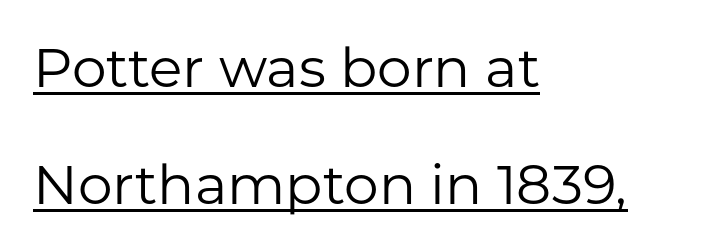
The image shows 55 px regular-weight sans-serif type, upright; set left-aligned, loose line spacing (2.13x), normal letter spacing, underlined; low stroke contrast and a medium x-height.
